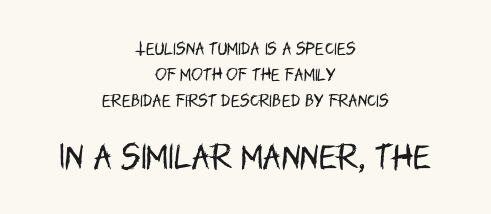
The foot of each line stays bare and open. You can tell it's not italic because the verticals are truly vertical. Font category for this specimen: sans-serif. You could not count columns in this text — the font is proportionally spaced.
